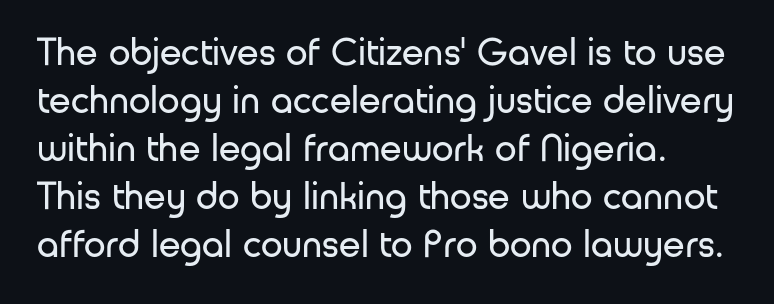
The image shows 39 px regular-weight sans-serif type, upright; set line spacing 1.23x, normal letter spacing, not underlined; low stroke contrast and a medium x-height.
